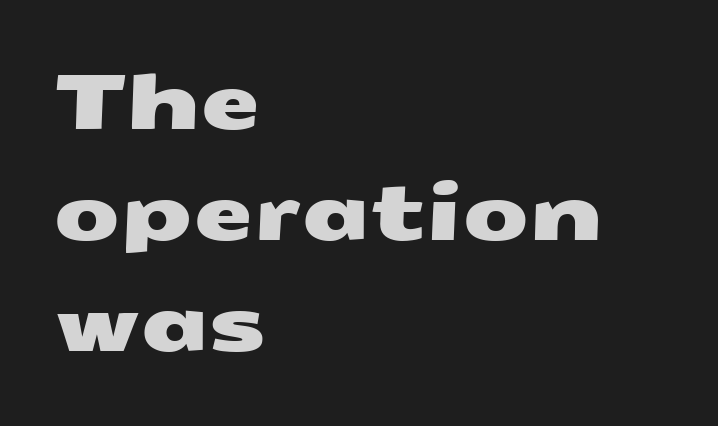
The baseline area is clear. The lines sit at an ordinary, default distance from one another. Teacher's note: observe the even left margin — that is flush-left alignment. The passage shown is typeset with a sans-serif family. Honestly, the letter spacing is just normal — you wouldn't notice it. Here the designer chose a conventional face with non-uniform glyph widths.
